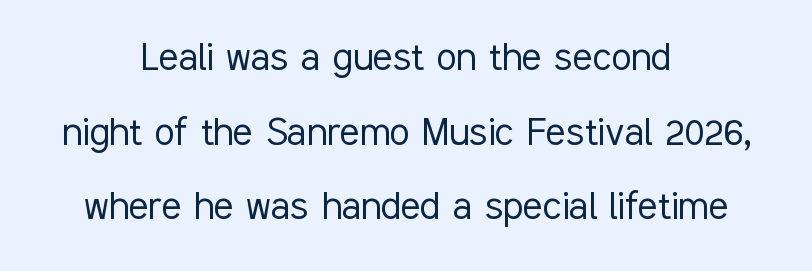
Regular leading. Words appear dense and cohesive because spacing is normal. The foot of each line stays bare and open. The passage shown is typed in a proportional face where columns would drift. Rendered with straight, roman letterforms. In terms of letterform style, serifs are entirely absent.
